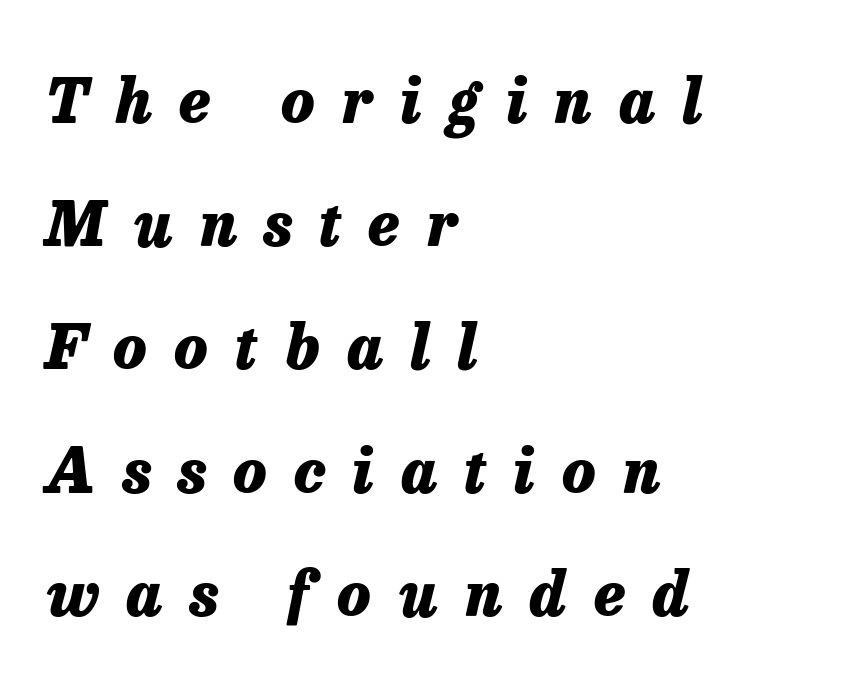
{"italic": "yes", "lean": "right", "slant_degrees": 13, "bold": "yes", "weight": "heavy", "width": "normal", "stroke_contrast": "low", "x_height": "medium", "monospaced": "no", "underline": "no", "align": "left", "line_spacing": "loose", "line_spacing_ratio": 2.02, "letter_spacing": "wide", "letter_spacing_em": 0.45, "glyph_px": 61}
